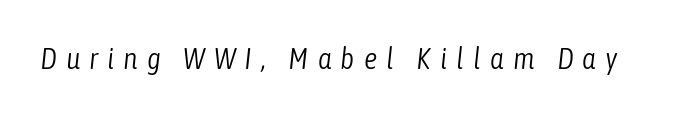
The passage shown is not underscored anywhere. Weight class: somewhere from thin through regular. Each letter keeps its own natural width here, so spacing adapts to shape. You could only call the tracking loose — the letters float apart.
